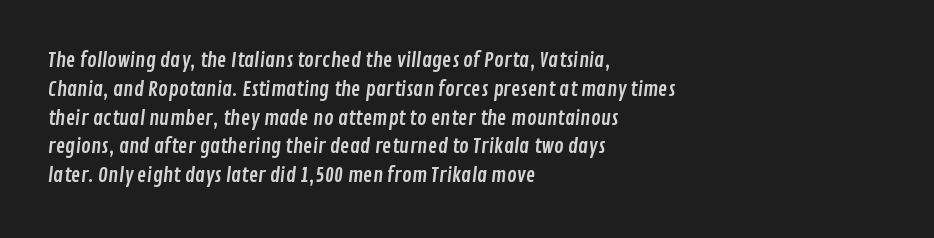
{"underline": "no", "align": "left", "line_spacing": "normal", "line_spacing_ratio": 1.44, "letter_spacing": "normal", "letter_spacing_em": 0.0, "glyph_px": 20}
